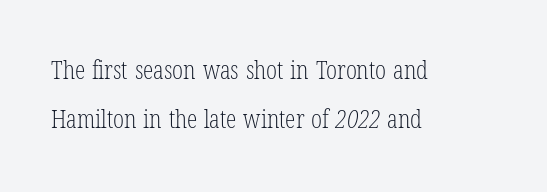
Q: Is the text bold? A: No.
Q: Is the text underlined? A: No.
Q: How is the paragraph aligned? A: Left-aligned.
Q: Is the spacing between letters normal or unusually wide? A: Normal.
